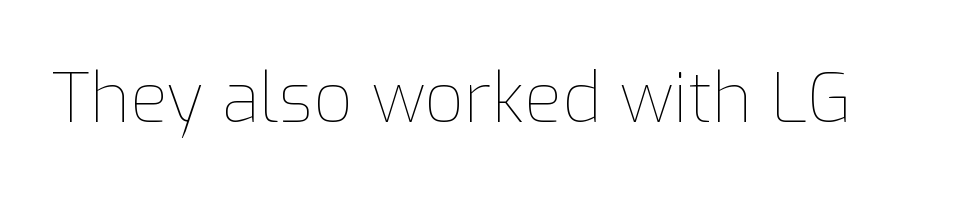
Q: Is the text bold? A: No.
Q: Is the text italic (slanted)? A: No, it is upright.
Q: Is the text underlined? A: No.
Q: Is the spacing between letters normal or unusually wide? A: Normal.
Q: Width (condensed, normal, or wide)? A: Normal.
Q: Stroke contrast? A: Low.
Q: x-height? A: Medium.
Q: Monospaced? A: No.
